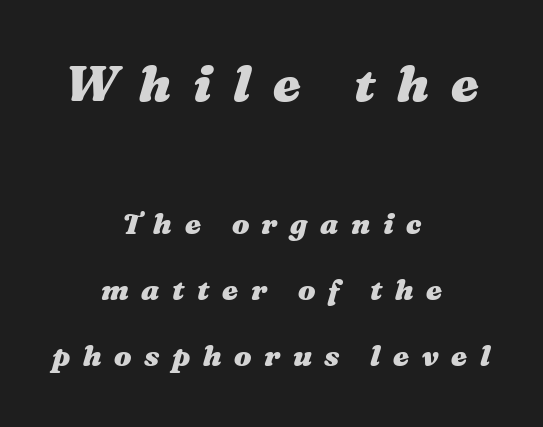
The image shows 50 px heavy, wide type, italic (leaning right); set centered, loose line spacing (2.27x), unusually wide letter spacing (+0.43 em), not underlined; the first (top) block is 1.72x larger; medium stroke contrast and a medium x-height.
